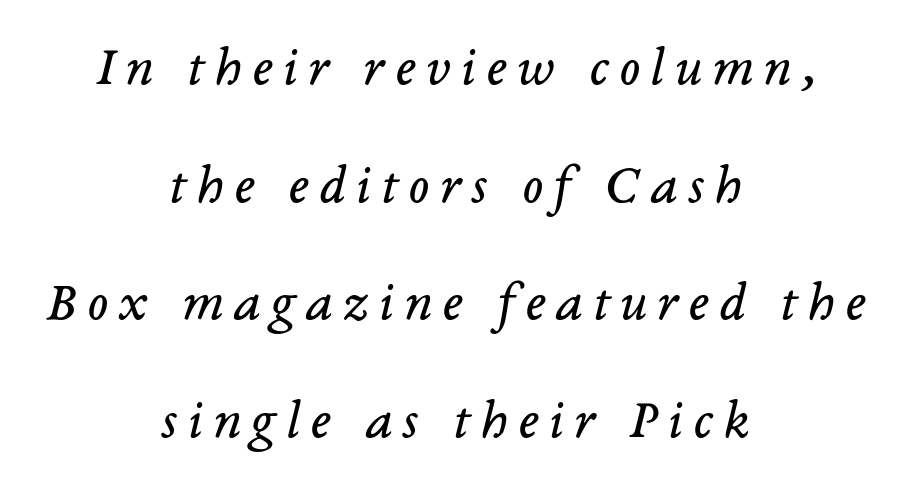
Q: Is the text bold? A: No.
Q: Is the text italic (slanted)? A: Yes, it leans right by about 14 degrees.
Q: Is the typeface a serif or a sans-serif typeface? A: Serif.
Q: Is the text underlined? A: No.
Q: How is the paragraph aligned? A: Centered.
Q: Is the spacing between lines tight, normal or loose? A: Loose.
Q: Width (condensed, normal, or wide)? A: Normal.
Q: Stroke contrast? A: Low.
Q: x-height? A: Medium.
Q: Monospaced? A: No.
